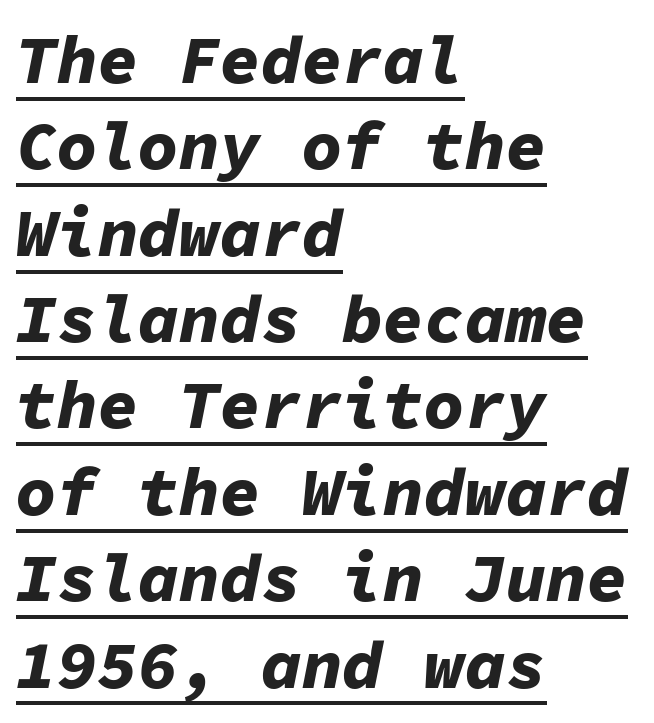
Q: Is the text bold? A: Yes.
Q: Is the text italic (slanted)? A: Yes, it leans right by about 11 degrees.
Q: Is the text underlined? A: Yes.
Q: How is the paragraph aligned? A: Left-aligned.
Q: Is the spacing between letters normal or unusually wide? A: Normal.
Q: Is the spacing between lines tight, normal or loose? A: Normal.
Q: Width (condensed, normal, or wide)? A: Normal.
Q: Stroke contrast? A: Low.
Q: x-height? A: Medium.
Q: Monospaced? A: Yes.
